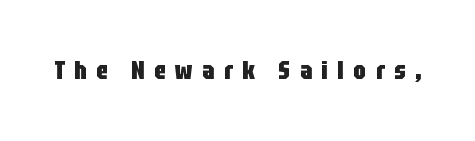
Notice how thick the strokes are: this is what a full bold looks like. The lettering stays uniformly vertical, giving the passage a roman look. Unmarked baselines from the first word to the last. Each word looks stretched out because of the extra space between its letters.
